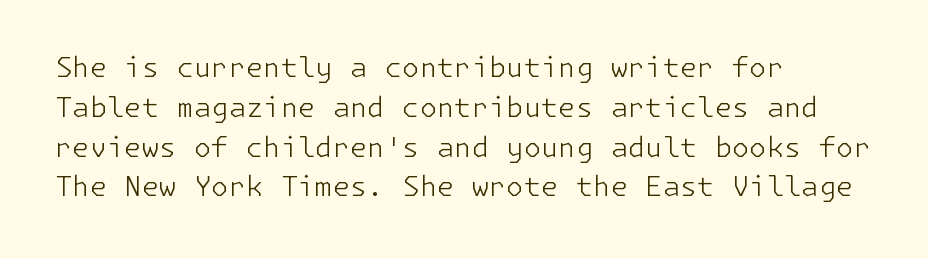
Each word holds together tightly as a unit, with standard inter-letter gaps. Unbolded letterforms with no extra heft. The leading is moderate, giving the passage an even texture. Underline: absent.
